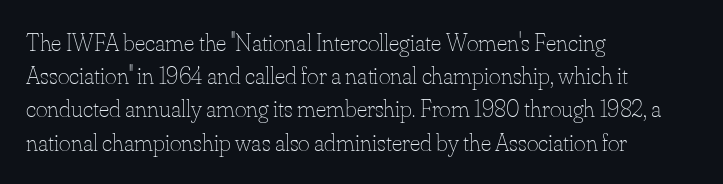
{"italic": "no", "bold": "no", "underline": "no", "align": "left", "line_spacing": "normal", "line_spacing_ratio": 1.33, "letter_spacing": "normal", "letter_spacing_em": 0.0, "glyph_px": 25}
